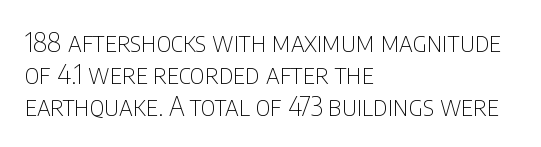
The image shows 26 px text type, upright; set left-aligned, line spacing 1.23x, normal letter spacing, not underlined.
